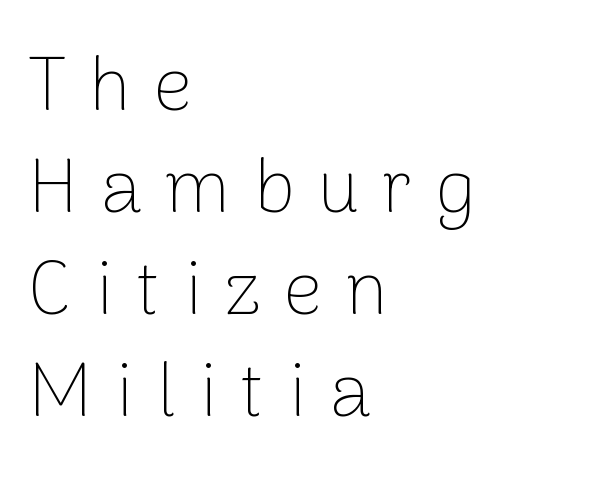
The image shows 76 px thin sans-serif type, upright; set left-aligned, normal line spacing (1.34x), unusually wide letter spacing (+0.3 em), not underlined; low stroke contrast and a medium x-height.
